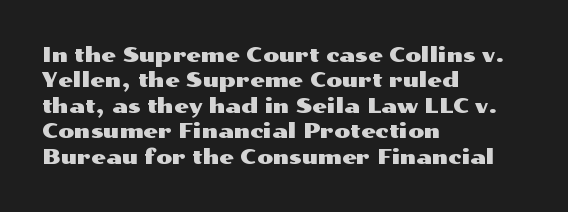
{"italic": "no", "underline": "no", "align": "left", "line_spacing_ratio": 1.21, "letter_spacing": "normal", "letter_spacing_em": 0.0, "glyph_px": 21}
